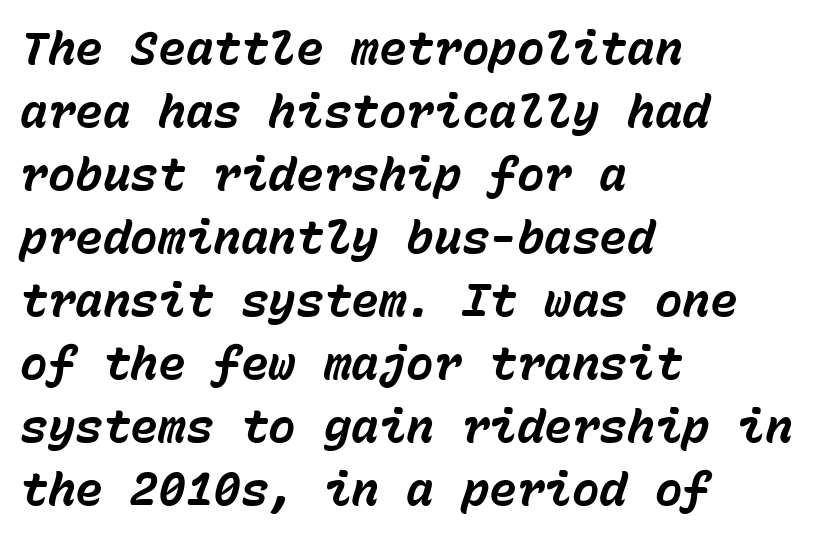
The image shows 46 px bold type, italic (leaning right), monospaced; set left-aligned, normal line spacing (1.37x), normal letter spacing, not underlined; low stroke contrast and a medium x-height.
